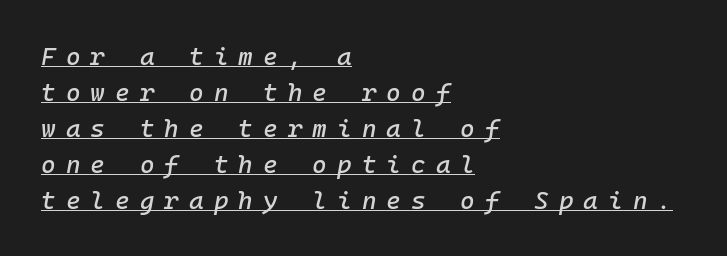
Tracking value appears strongly positive — letters spread wide. These lines are set flush left with a ragged right edge. The line-height multiplier appears to be the usual default. Slanted lettering throughout. The face used here appears with an underline applied.
